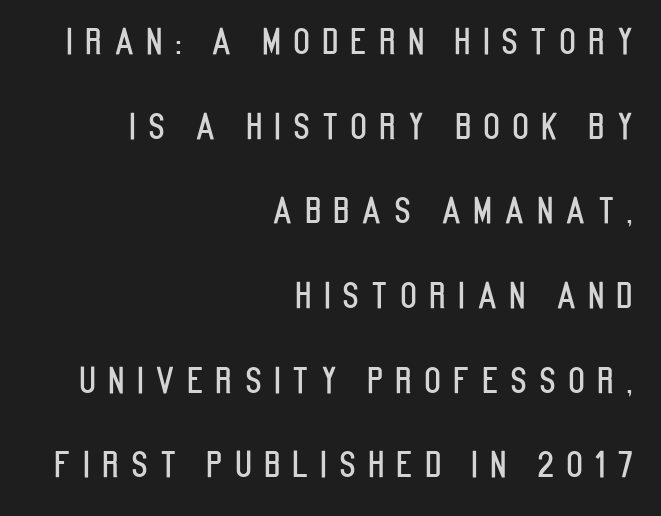
{"serif": "no", "italic": "no", "width": "condensed", "stroke_contrast": "low", "x_height": "large", "monospaced": "no", "underline": "no", "align": "right", "line_spacing": "loose", "line_spacing_ratio": 2.42, "letter_spacing": "wide", "letter_spacing_em": 0.34, "glyph_px": 35}
